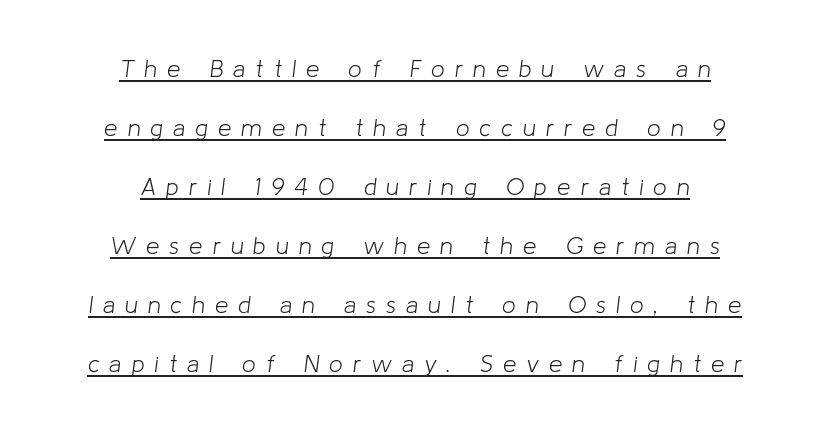
The text carries the slant typical of an italic or oblique font. This sample trades compactness for vertical openness between lines. Horizontally, the lines are justified to the midpoint only. Heaviness? Minimal to ordinary, like unemphasized prose. Is the letter spacing exaggerated? Yes — the characters are pushed far apart. A rule runs beneath these lines of type.
